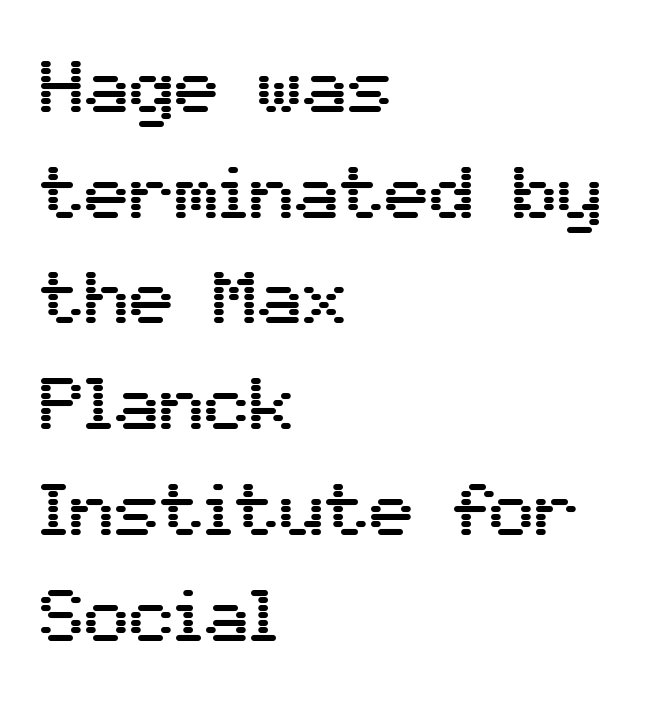
Line starts are locked; line ends wander. Any mark beneath the type? The region is blank. Baseline-to-baseline distance is the conventional proportion of letter height. If you drew a line through each stem, it would be perfectly vertical.
